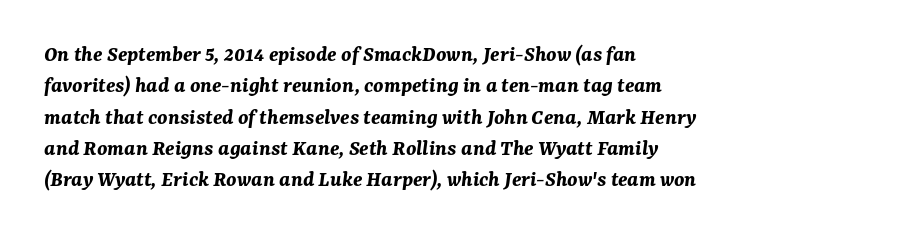
The image shows 23 px bold type, italic (leaning right); set left-aligned, normal line spacing (1.36x), normal letter spacing, not underlined.
